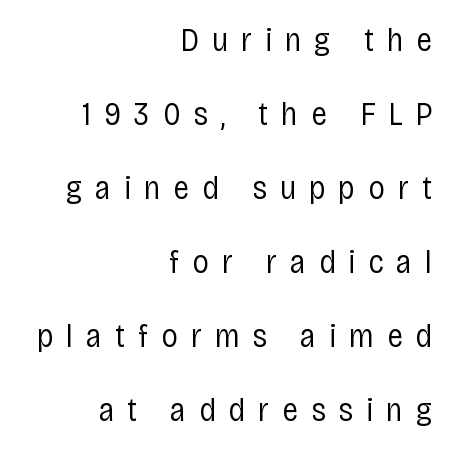
The image shows 33 px regular-weight, condensed sans-serif type, upright; set right-aligned, loose line spacing (2.24x), unusually wide letter spacing (+0.39 em), not underlined; low stroke contrast and a large x-height.
